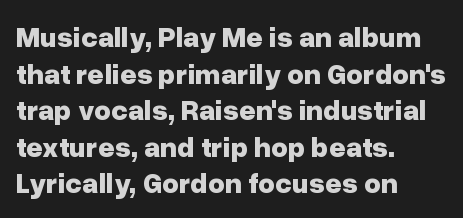
Q: Is the text bold? A: Yes.
Q: Is the text italic (slanted)? A: No, it is upright.
Q: Is the typeface a serif or a sans-serif typeface? A: Sans-serif.
Q: Is the text underlined? A: No.
Q: How is the paragraph aligned? A: Left-aligned.
Q: Is the spacing between letters normal or unusually wide? A: Normal.
Q: Is the spacing between lines tight, normal or loose? A: Normal.
Q: Width (condensed, normal, or wide)? A: Normal.
Q: Stroke contrast? A: Low.
Q: x-height? A: Medium.
Q: Monospaced? A: No.
